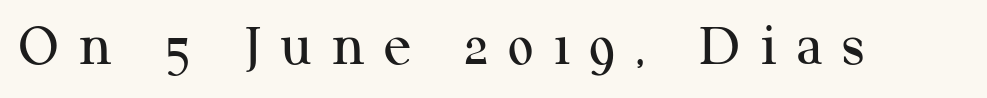
The image shows 64 px regular-weight serif type, upright; set unusually wide letter spacing (+0.29 em), not underlined; medium stroke contrast and a medium x-height.
